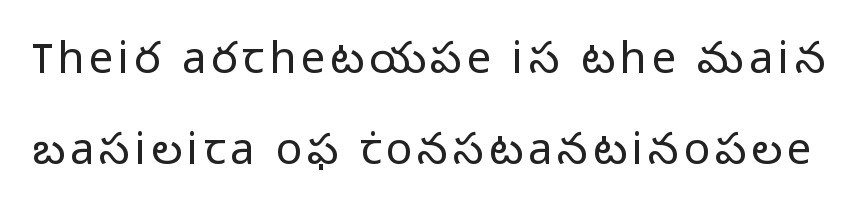
{"serif": "no", "italic": "no", "bold": "no", "weight": "light", "width": "normal", "stroke_contrast": "low", "x_height": "medium", "monospaced": "no", "underline": "no", "line_spacing": "loose", "line_spacing_ratio": 2.06, "glyph_px": 44}
